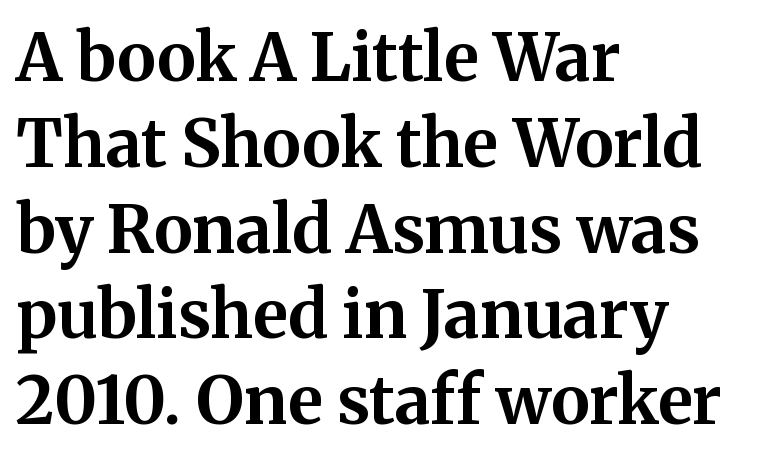
The image shows 66 px bold serif type, upright; set left-aligned, normal line spacing (1.3x), normal letter spacing, not underlined; medium stroke contrast and a medium x-height.
